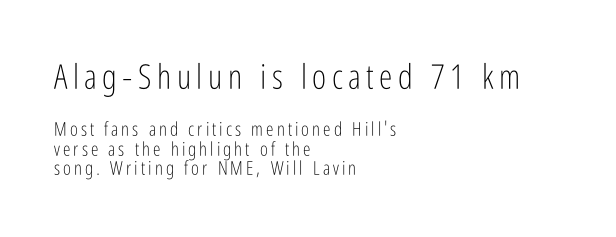
Q: Is the text bold? A: No.
Q: Is the text italic (slanted)? A: No, it is upright.
Q: Is the typeface a serif or a sans-serif typeface? A: Sans-serif.
Q: Is the text underlined? A: No.
Q: How is the paragraph aligned? A: Left-aligned.
Q: Is the spacing between lines tight, normal or loose? A: Tight.
Q: Which block of text is set in a larger size, the first (top) or the second (bottom)? A: The first (top) one.
Q: Width (condensed, normal, or wide)? A: Condensed.
Q: Stroke contrast? A: Low.
Q: x-height? A: Medium.
Q: Monospaced? A: No.
